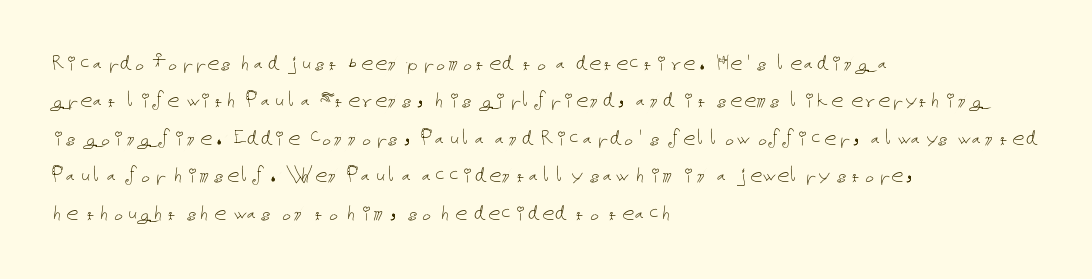
The image shows 24 px text type, upright; set left-aligned, normal line spacing (1.56x), normal letter spacing, not underlined.
